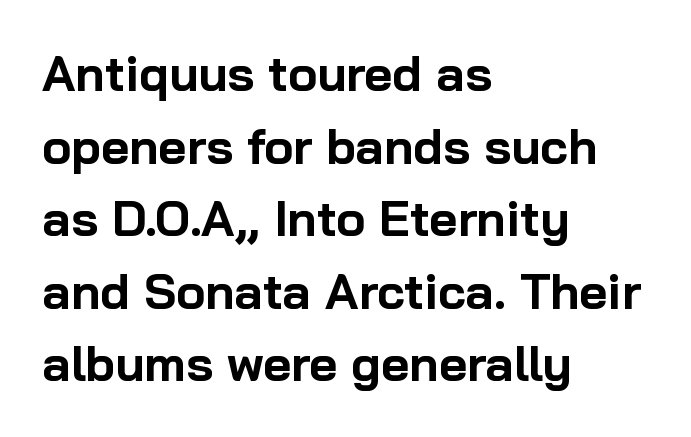
{"serif": "no", "italic": "no", "bold": "yes", "weight": "bold", "width": "normal", "stroke_contrast": "low", "x_height": "medium", "monospaced": "no", "underline": "no", "align": "left", "line_spacing": "normal", "line_spacing_ratio": 1.48, "letter_spacing": "normal", "letter_spacing_em": 0.0, "glyph_px": 49}
